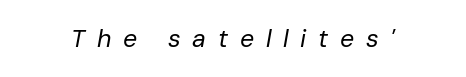
The image shows 25 px text type, italic (leaning right); set unusually wide letter spacing (+0.47 em), not underlined.
